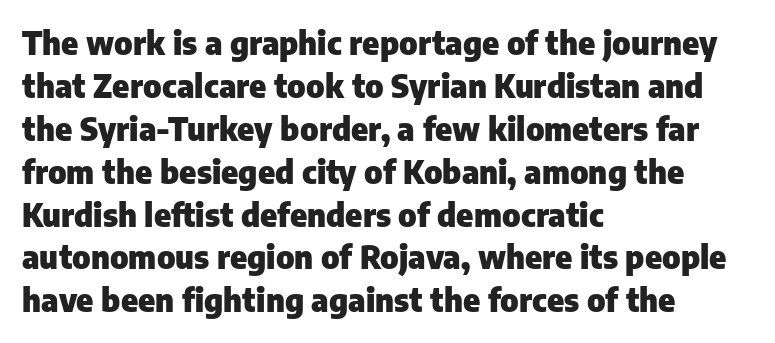
Q: Is the text bold? A: Yes.
Q: Is the text italic (slanted)? A: No, it is upright.
Q: Is the typeface a serif or a sans-serif typeface? A: Sans-serif.
Q: Is the text underlined? A: No.
Q: How is the paragraph aligned? A: Left-aligned.
Q: Is the spacing between letters normal or unusually wide? A: Normal.
Q: Is the spacing between lines tight, normal or loose? A: Normal.
Q: Width (condensed, normal, or wide)? A: Normal.
Q: Stroke contrast? A: Low.
Q: x-height? A: Medium.
Q: Monospaced? A: No.
